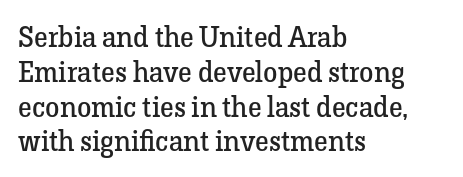
The image shows 29 px regular-weight serif type, upright; set left-aligned, line spacing 1.2x, normal letter spacing, not underlined; low stroke contrast and a medium x-height.
